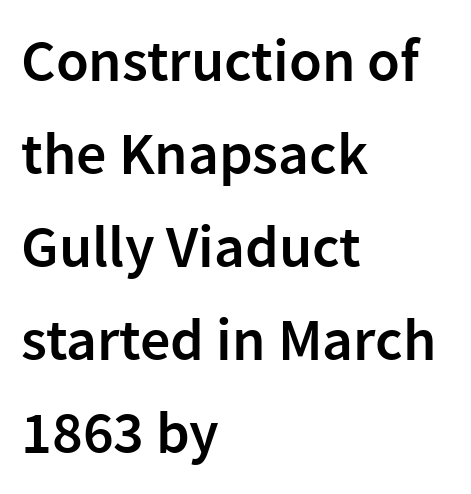
{"serif": "no", "italic": "no", "bold": "semi", "weight": "semibold", "width": "normal", "stroke_contrast": "low", "x_height": "medium", "monospaced": "no", "underline": "no", "align": "left", "line_spacing": "normal", "line_spacing_ratio": 1.55, "letter_spacing": "normal", "letter_spacing_em": 0.0, "glyph_px": 60}
